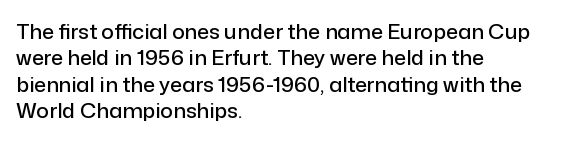
{"italic": "no", "underline": "no", "align": "left", "line_spacing": "normal", "line_spacing_ratio": 1.26, "letter_spacing": "normal", "letter_spacing_em": 0.0, "glyph_px": 21}
